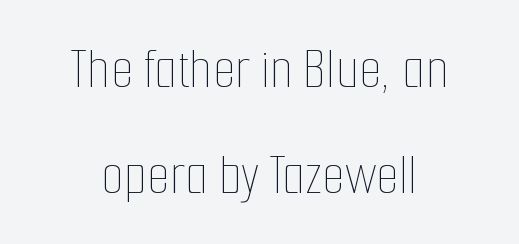
Lines of text with bare space underneath. The face used here is rendered with its standard letterfit. Which margin do the lines hug? Neither — every line sits in the middle. If you drew a line through each stem, it would be perfectly vertical. You could not count columns in this text — the font is proportionally spaced. Weight: regular or lighter.
